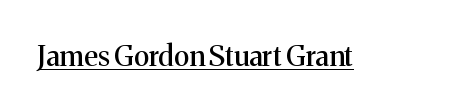
The image shows 28 px serif type, upright; set normal letter spacing, underlined; medium stroke contrast and a medium x-height.
